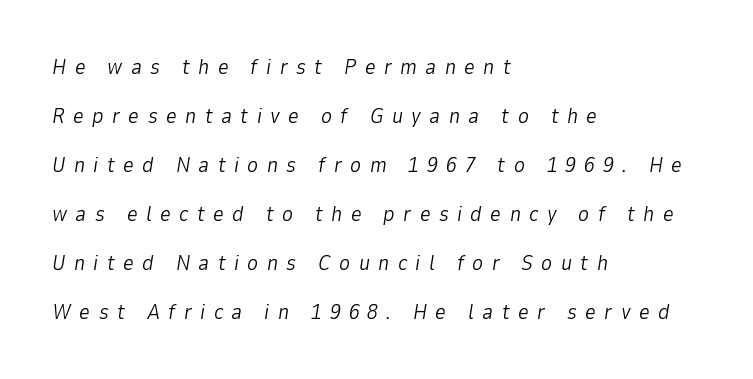
{"italic": "yes", "lean": "right", "slant_degrees": 9, "bold": "no", "underline": "no", "align": "left", "line_spacing": "loose", "line_spacing_ratio": 2.33, "letter_spacing": "wide", "letter_spacing_em": 0.4, "glyph_px": 21}
